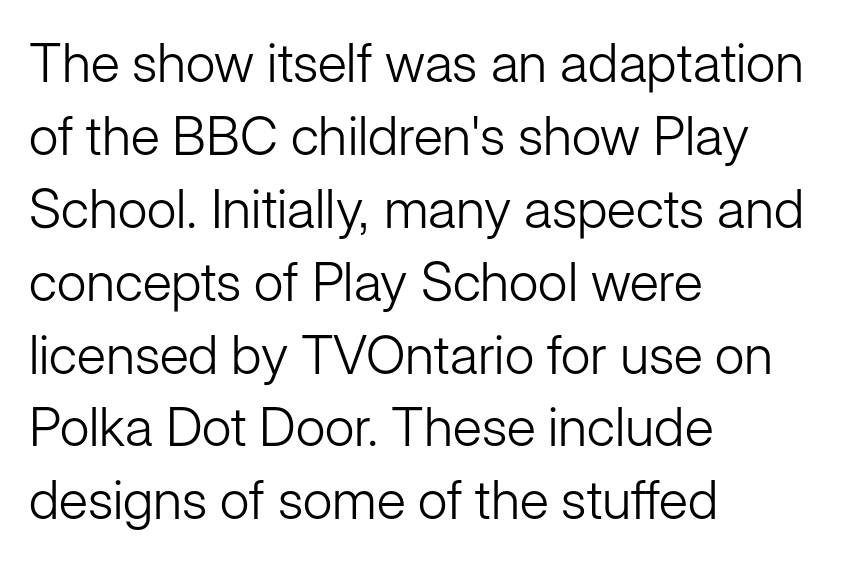
The string is rendered with underlining switched off. Caption: multi-line text, flush left, ragged right. The type family on display is of the sans-serif kind. There is no visible air inserted between adjacent glyphs. The lettering holds an erect, upright posture throughout.
